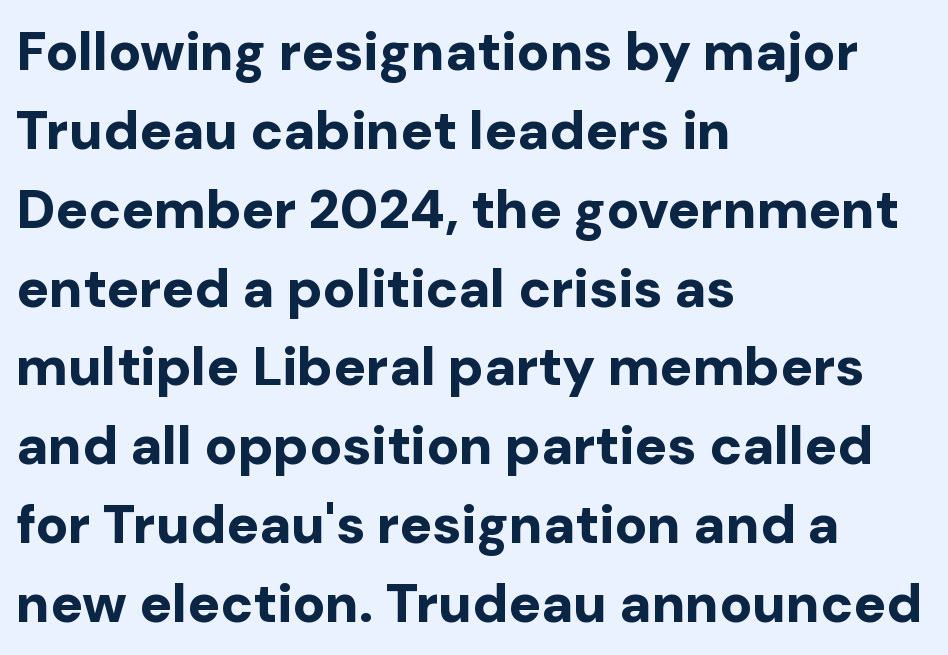
Does the lettering tilt? It doesn't — this is upright. How would I describe the line gaps? Plain and ordinary. Serifs: no, the terminals of the letterforms are clean. Weight: bold.
